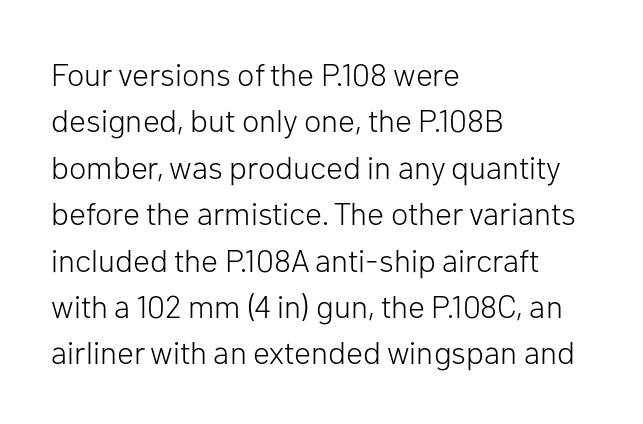
{"serif": "no", "italic": "no", "bold": "no", "weight": "light", "width": "normal", "stroke_contrast": "low", "x_height": "medium", "monospaced": "no", "underline": "no", "align": "left", "line_spacing": "normal", "line_spacing_ratio": 1.45, "letter_spacing": "normal", "letter_spacing_em": 0.0, "glyph_px": 32}
